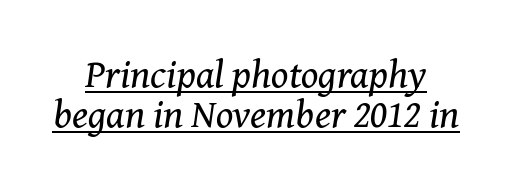
The designer dialed line spacing down below the default. Old-style or modern, the face here clearly has serifs. A typesetter would call this proportional, since set widths differ per character. The string is rendered with underlining switched on.
